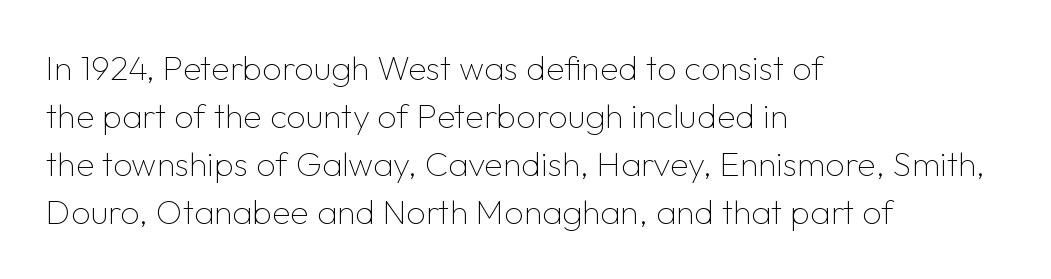
Stroke terminals: plain, sans-serif. Do the characters align in a grid? No, the font is proportional. Casual observation: everything's shoved over to the left. Is the letter spacing exaggerated? No — it looks like the ordinary default. Is the stroke heavy? The answer is a plain regular-or-lighter.
